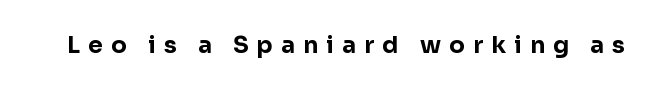
The lettering stays uniformly vertical, giving the passage a roman look. You could only call the tracking loose — the letters float apart. Unmarked baselines from the first word to the last. Plenty of ink on the page — the face is bold.
